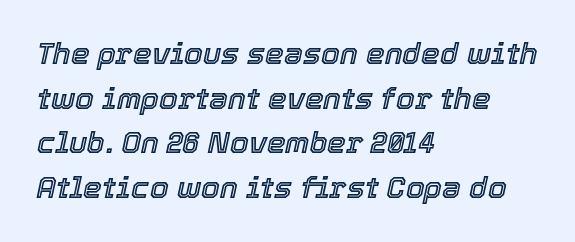
The image shows 30 px text type, italic (leaning right); set left-aligned, normal line spacing (1.49x), normal letter spacing, not underlined; a medium x-height.
